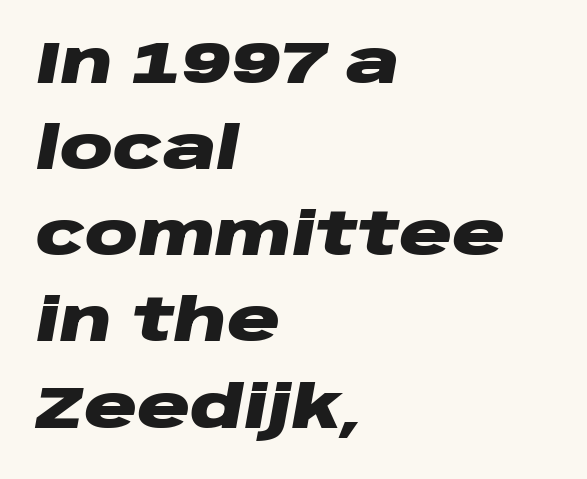
{"italic": "yes", "lean": "right", "slant_degrees": 10, "bold": "yes", "weight": "heavy", "width": "wide", "stroke_contrast": "low", "x_height": "large", "monospaced": "no", "underline": "no", "align": "left", "line_spacing": "normal", "line_spacing_ratio": 1.46, "letter_spacing": "normal", "letter_spacing_em": 0.0, "glyph_px": 59}
